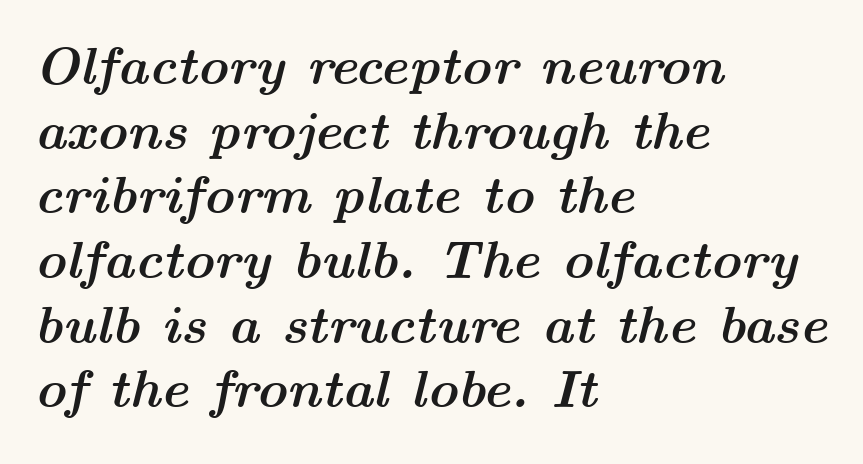
Q: Is the text bold? A: Yes.
Q: Is the text italic (slanted)? A: Yes, it leans right by about 14 degrees.
Q: Is the text underlined? A: No.
Q: How is the paragraph aligned? A: Left-aligned.
Q: Is the spacing between letters normal or unusually wide? A: Normal.
Q: Width (condensed, normal, or wide)? A: Wide.
Q: Stroke contrast? A: Medium.
Q: x-height? A: Medium.
Q: Monospaced? A: No.
